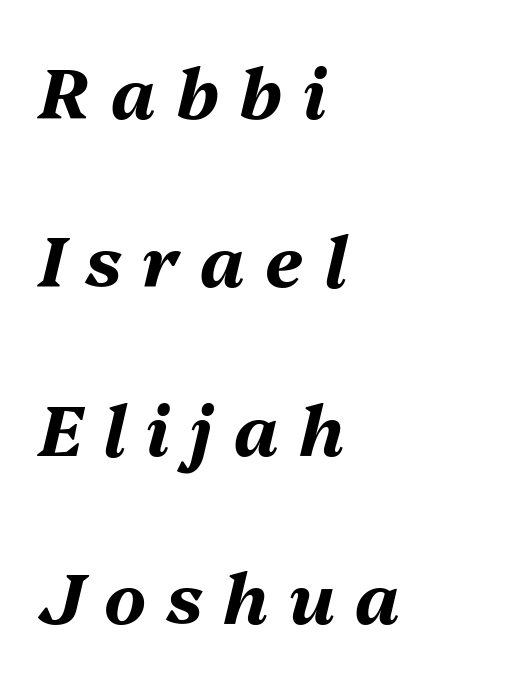
Q: Is the text bold? A: Yes.
Q: Is the text italic (slanted)? A: Yes, it leans right by about 13 degrees.
Q: Is the text underlined? A: No.
Q: How is the paragraph aligned? A: Left-aligned.
Q: Is the spacing between letters normal or unusually wide? A: Unusually wide.
Q: Is the spacing between lines tight, normal or loose? A: Loose.
Q: Width (condensed, normal, or wide)? A: Normal.
Q: Stroke contrast? A: Medium.
Q: x-height? A: Medium.
Q: Monospaced? A: No.
